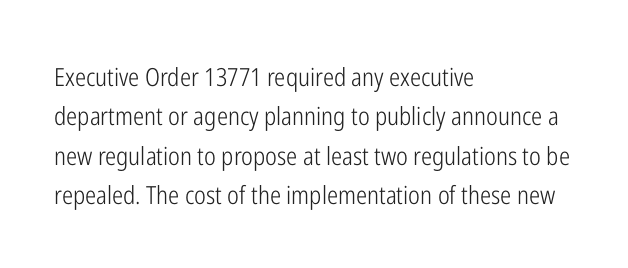
Q: Is the text bold? A: No.
Q: Is the text italic (slanted)? A: No, it is upright.
Q: Is the text underlined? A: No.
Q: How is the paragraph aligned? A: Left-aligned.
Q: Is the spacing between letters normal or unusually wide? A: Normal.
Q: Is the spacing between lines tight, normal or loose? A: Normal.
